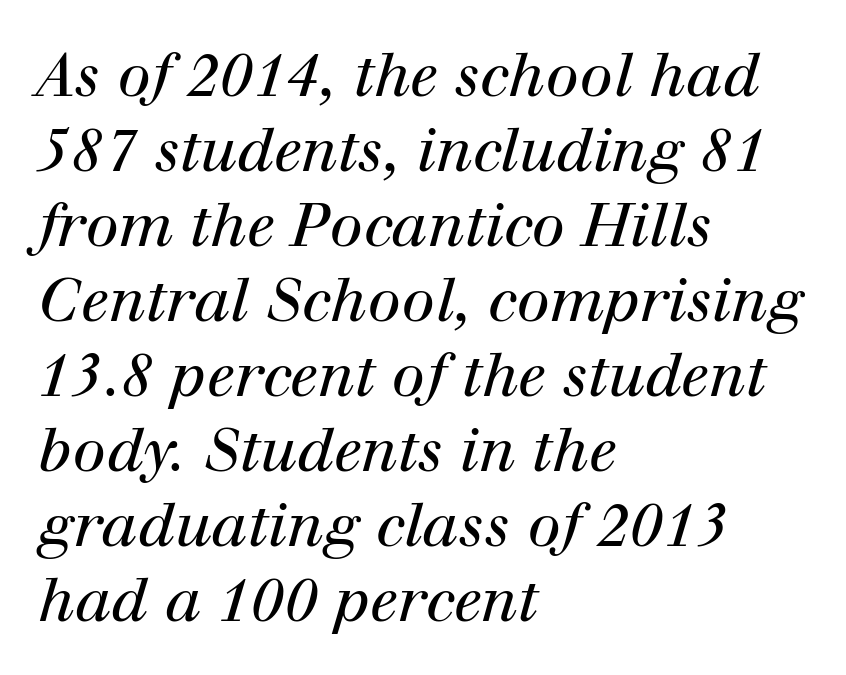
In terms of leading, this rendering sits right in the middle. Look at the bottom of the vertical strokes: they flare into serifs here. Would a proofreader flag this as italicized? Yes. The letters look calm and open, with moderate or lighter stems.
